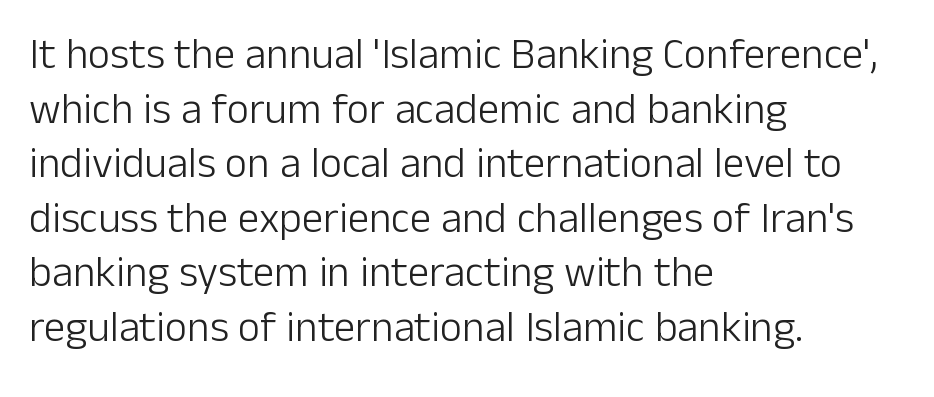
{"serif": "no", "italic": "no", "bold": "no", "weight": "light", "width": "normal", "stroke_contrast": "low", "x_height": "medium", "monospaced": "no", "underline": "no", "align": "left", "line_spacing": "normal", "line_spacing_ratio": 1.27, "letter_spacing": "normal", "letter_spacing_em": 0.0, "glyph_px": 43}
